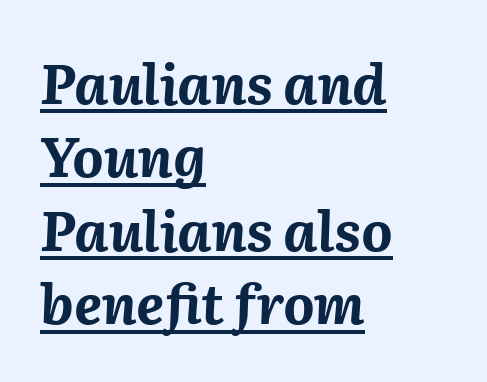
The image shows 54 px bold type, italic (leaning right); set left-aligned, normal line spacing (1.36x), normal letter spacing, underlined; medium stroke contrast and a medium x-height.
